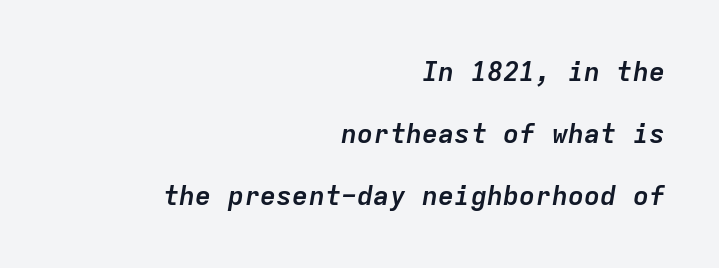
Honestly, the rows look like they've been pulled way apart. Characters follow at the spacing the type designer built in. Heft: maximum for text — a bold. Bare-footed words on every line.
